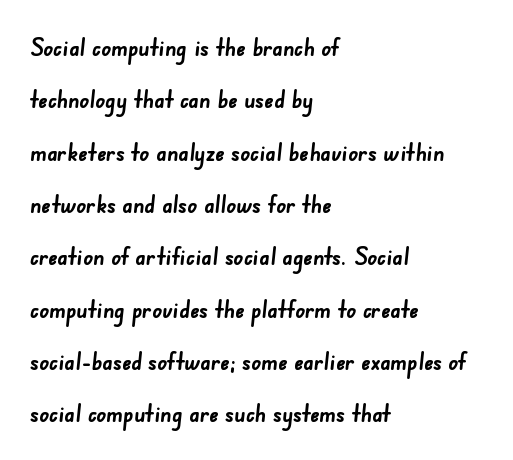
Q: Is the text bold? A: Yes.
Q: Is the text underlined? A: No.
Q: How is the paragraph aligned? A: Left-aligned.
Q: Is the spacing between letters normal or unusually wide? A: Normal.
Q: Is the spacing between lines tight, normal or loose? A: Loose.
